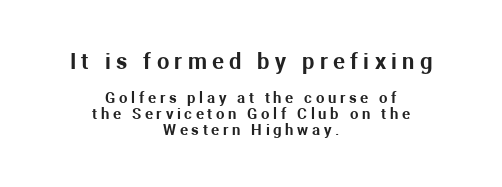
Size hierarchy here favors the leading block over the trailing one. Honestly, there is no underline to notice here at all. Both edges are ragged and mirror each other, which tells us the setting is centered. This sample uses expanded letter spacing, leaving extra air between glyphs. The lettering holds an erect, upright posture throughout. Honestly, the rows look squashed on top of each other.
